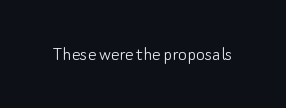
The passage shown is not underscored anywhere. The font's upright variant was chosen for this text. Stems here are at most as thick as an everyday book face. Observe the ordinary spacing: letters are neighbours, not strangers.
